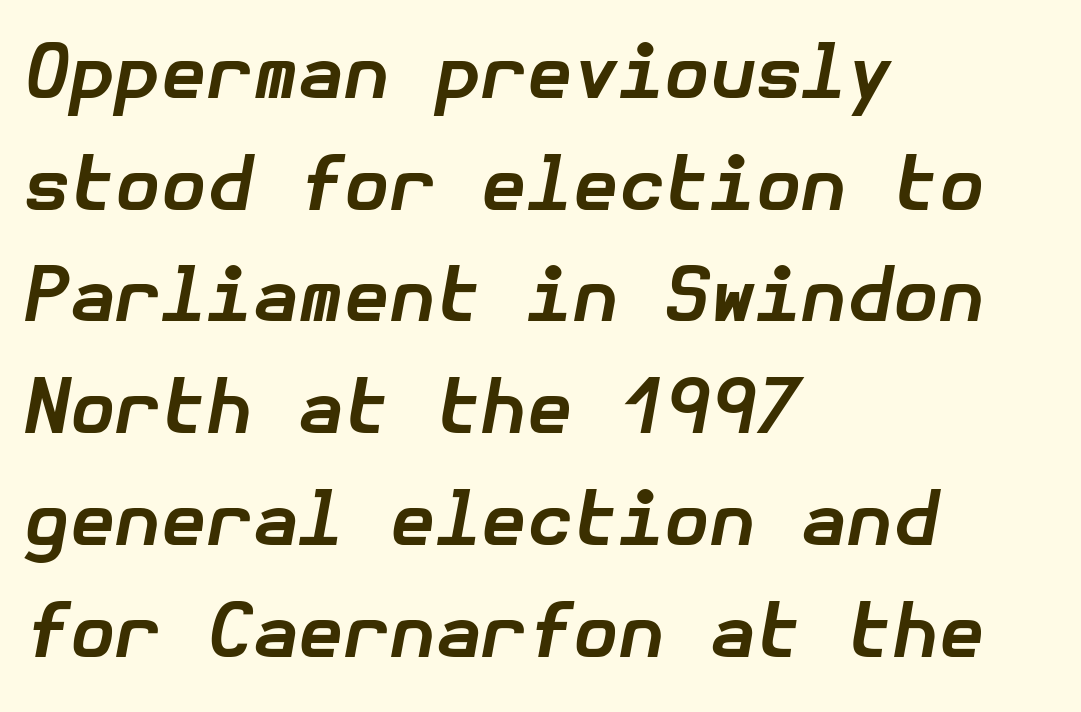
Q: Is the text bold? A: Yes.
Q: Is the text italic (slanted)? A: Yes, it leans right by about 10 degrees.
Q: Is the text underlined? A: No.
Q: How is the paragraph aligned? A: Left-aligned.
Q: Is the spacing between letters normal or unusually wide? A: Normal.
Q: Is the spacing between lines tight, normal or loose? A: Normal.
Q: Width (condensed, normal, or wide)? A: Normal.
Q: Stroke contrast? A: Low.
Q: x-height? A: Medium.
